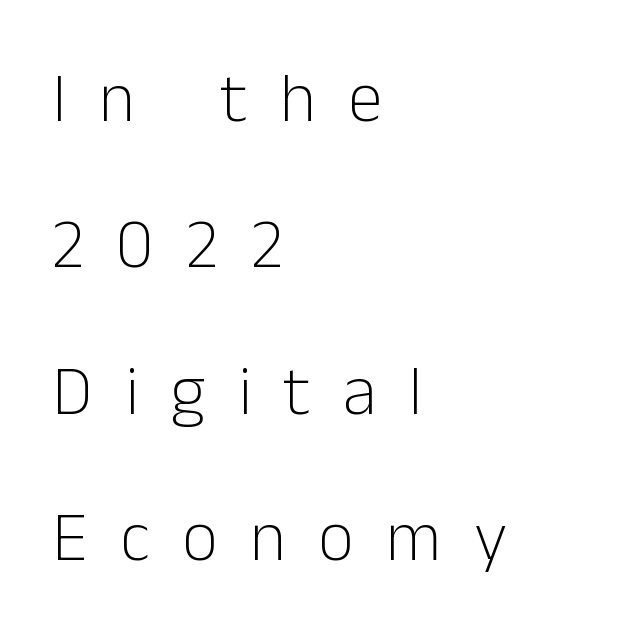
{"serif": "no", "italic": "no", "bold": "no", "weight": "light", "width": "normal", "stroke_contrast": "low", "x_height": "medium", "monospaced": "no", "underline": "no", "align": "left", "line_spacing": "loose", "line_spacing_ratio": 2.09, "letter_spacing": "wide", "letter_spacing_em": 0.46, "glyph_px": 70}
